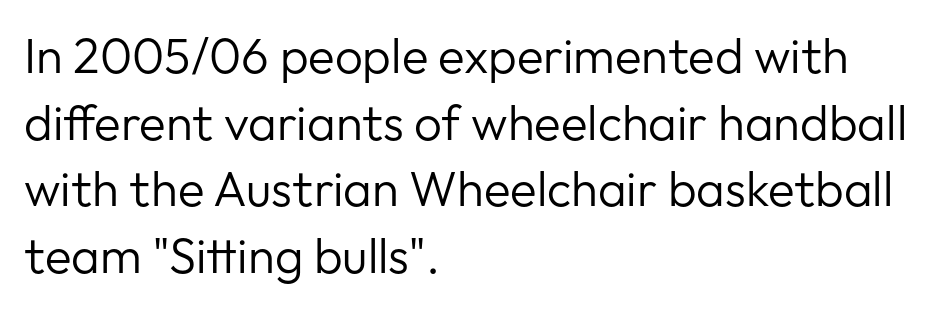
The image shows 49 px regular-weight sans-serif type, upright; set left-aligned, normal line spacing (1.36x), normal letter spacing, not underlined; low stroke contrast and a medium x-height.
